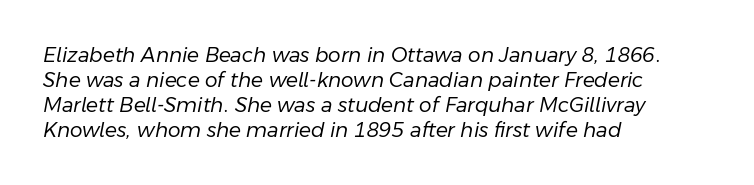
Q: Is the text bold? A: No.
Q: Is the text italic (slanted)? A: Yes, it leans right by about 11 degrees.
Q: Is the text underlined? A: No.
Q: How is the paragraph aligned? A: Left-aligned.
Q: Is the spacing between letters normal or unusually wide? A: Normal.
Q: Is the spacing between lines tight, normal or loose? A: Normal.
